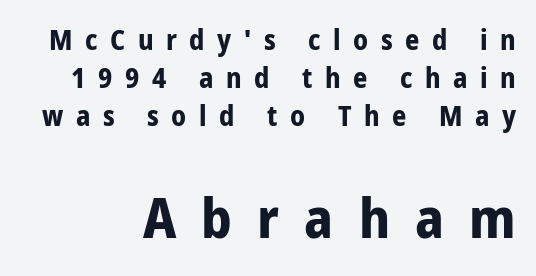
{"serif": "no", "italic": "no", "bold": "yes", "weight": "bold", "width": "condensed", "stroke_contrast": "low", "x_height": "medium", "monospaced": "no", "underline": "no", "align": "right", "line_spacing": "normal", "line_spacing_ratio": 1.35, "letter_spacing": "wide", "letter_spacing_em": 0.45, "larger_block": "second", "size_ratio": 2.0, "glyph_px": 56}
